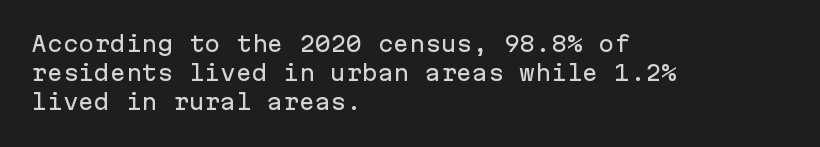
The image shows 21 px text type, upright; set left-aligned, normal line spacing (1.39x), normal letter spacing, not underlined.
